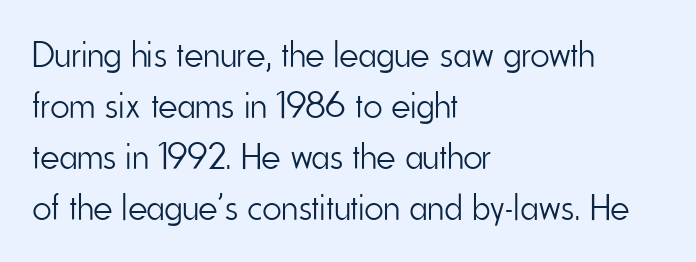
Q: Is the text bold? A: No.
Q: Is the text italic (slanted)? A: No, it is upright.
Q: Is the typeface a serif or a sans-serif typeface? A: Sans-serif.
Q: Is the text underlined? A: No.
Q: How is the paragraph aligned? A: Left-aligned.
Q: Is the spacing between letters normal or unusually wide? A: Normal.
Q: Is the spacing between lines tight, normal or loose? A: Normal.
Q: Width (condensed, normal, or wide)? A: Condensed.
Q: Stroke contrast? A: Low.
Q: x-height? A: Small.
Q: Monospaced? A: No.
